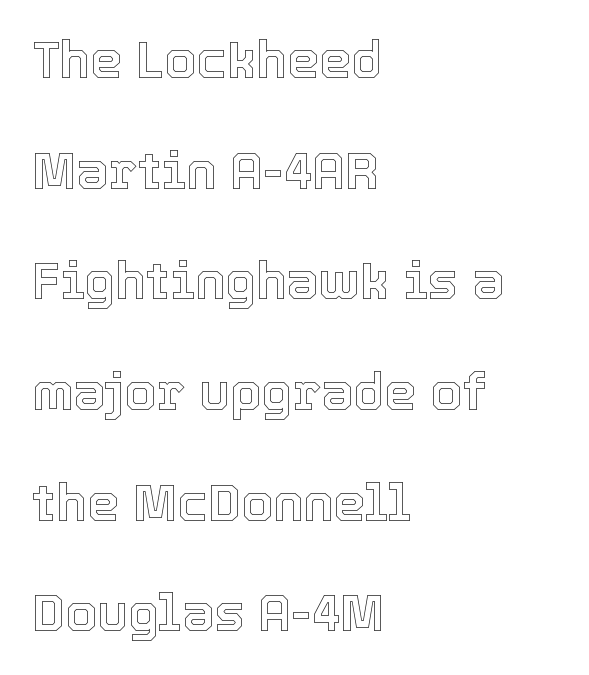
Q: Is the text italic (slanted)? A: No, it is upright.
Q: Is the text underlined? A: No.
Q: How is the paragraph aligned? A: Left-aligned.
Q: Is the spacing between letters normal or unusually wide? A: Normal.
Q: Is the spacing between lines tight, normal or loose? A: Loose.
Q: Width (condensed, normal, or wide)? A: Normal.
Q: x-height? A: Medium.
Q: Monospaced? A: No.
